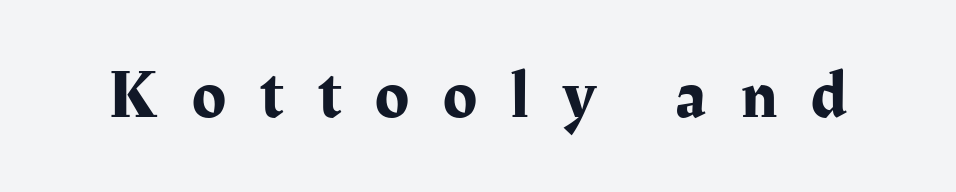
{"serif": "yes", "italic": "no", "width": "normal", "stroke_contrast": "medium", "x_height": "medium", "monospaced": "no", "underline": "no", "letter_spacing": "wide", "letter_spacing_em": 0.5, "glyph_px": 69}
